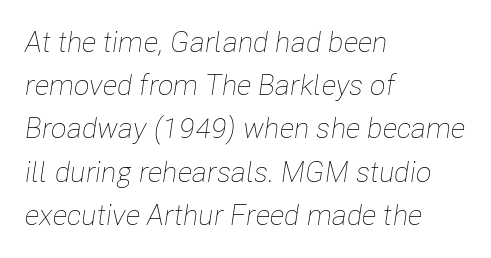
Every character sits at an angle, as italics do. Here the designer chose a conventional face with non-uniform glyph widths. Regarding leading, the lines here are spaced in the standard way. A quiet, ordinary-to-light weight characterises the typeface.
